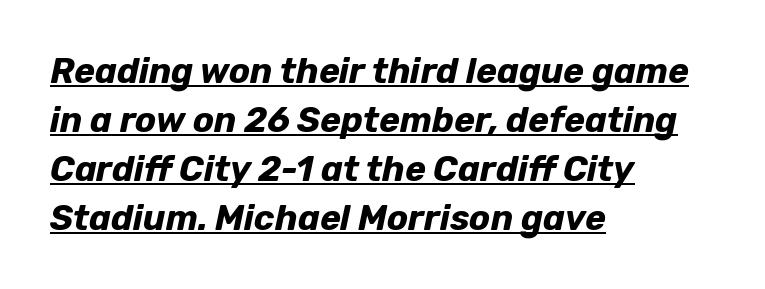
The image shows 35 px bold type, italic (leaning right); set left-aligned, normal line spacing (1.4x), normal letter spacing, underlined; low stroke contrast and a medium x-height.
